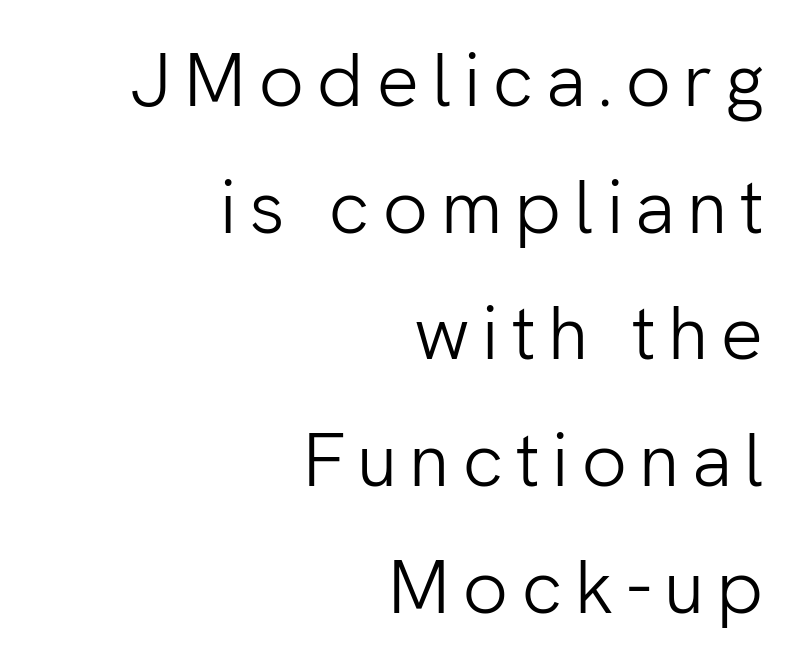
Q: Is the text bold? A: No.
Q: Is the text italic (slanted)? A: No, it is upright.
Q: Is the typeface a serif or a sans-serif typeface? A: Sans-serif.
Q: Is the text underlined? A: No.
Q: How is the paragraph aligned? A: Right-aligned.
Q: Is the spacing between lines tight, normal or loose? A: Normal.
Q: Width (condensed, normal, or wide)? A: Normal.
Q: Stroke contrast? A: Low.
Q: x-height? A: Medium.
Q: Monospaced? A: No.
